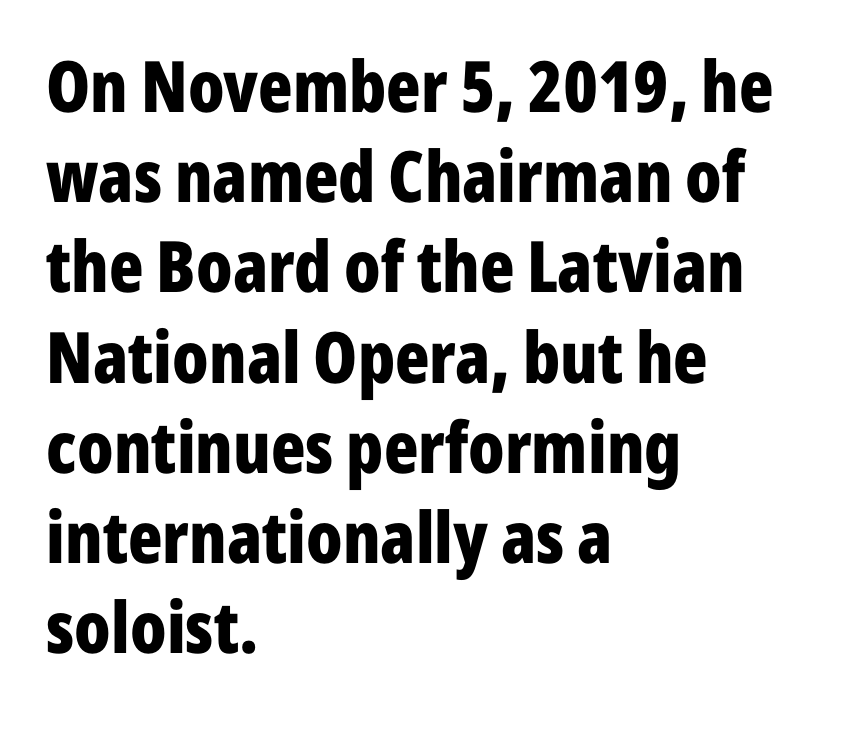
{"serif": "no", "italic": "no", "bold": "yes", "weight": "bold", "width": "condensed", "stroke_contrast": "low", "x_height": "medium", "monospaced": "no", "underline": "no", "align": "left", "line_spacing": "normal", "line_spacing_ratio": 1.27, "letter_spacing": "normal", "letter_spacing_em": 0.0, "glyph_px": 71}
